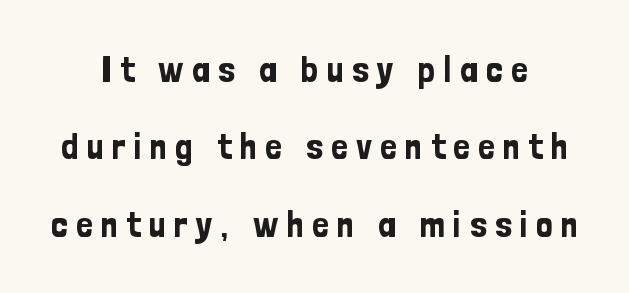
Looks like regular typesetting: each glyph gets only the width it needs. Nope, not italic — everything's standing straight. How are the letters spaced? Widely, with obvious added tracking. These lines stand farther apart than default settings would place them. Notice how the passage keeps no hard edge, just a central spine. The designer went with a sans here, leaving each stem footless.
